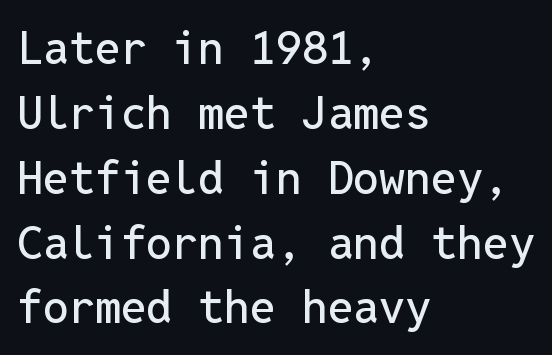
The image shows 46 px sans-serif type, upright, monospaced; set left-aligned, normal line spacing (1.41x), normal letter spacing, not underlined; low stroke contrast and a medium x-height.
